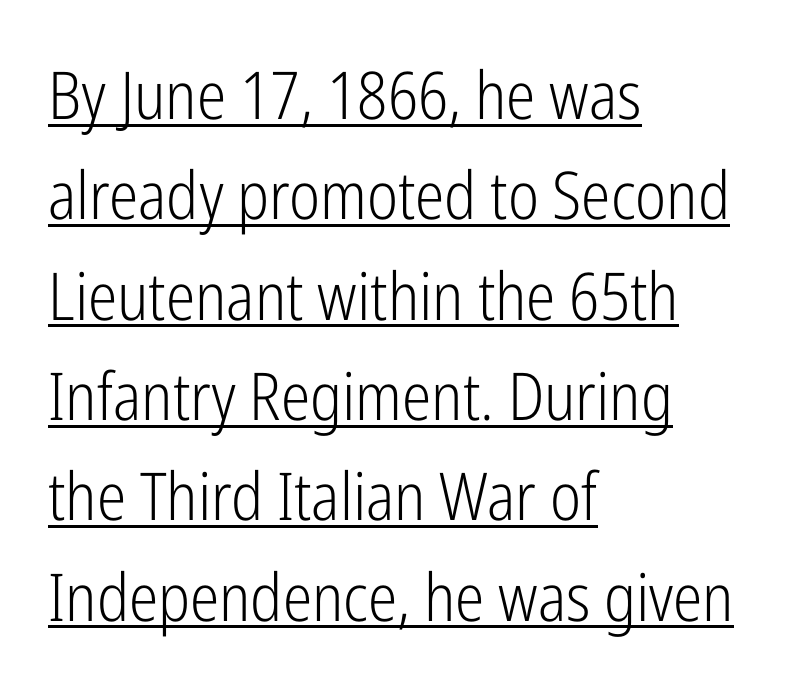
{"serif": "no", "italic": "no", "bold": "no", "weight": "light", "width": "condensed", "stroke_contrast": "low", "x_height": "medium", "monospaced": "no", "underline": "yes", "align": "left", "line_spacing": "normal", "line_spacing_ratio": 1.52, "letter_spacing": "normal", "letter_spacing_em": 0.0, "glyph_px": 66}
